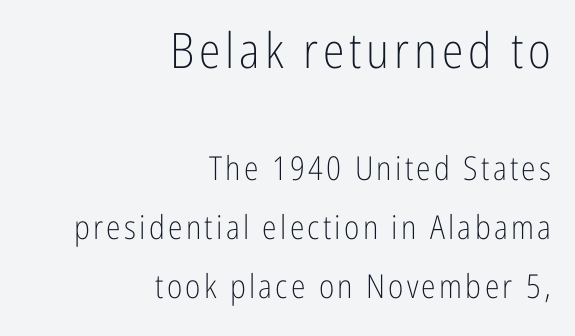
The image shows 49 px light, condensed sans-serif type, upright; set right-aligned, line spacing 1.78x, not underlined; the first (top) block is 1.48x larger; low stroke contrast and a medium x-height.
